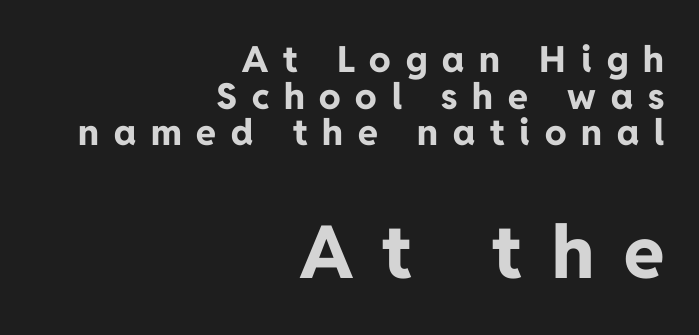
Q: Is the text bold? A: Yes.
Q: Is the text italic (slanted)? A: No, it is upright.
Q: Is the typeface a serif or a sans-serif typeface? A: Sans-serif.
Q: Is the text underlined? A: No.
Q: How is the paragraph aligned? A: Right-aligned.
Q: Is the spacing between letters normal or unusually wide? A: Unusually wide.
Q: Is the spacing between lines tight, normal or loose? A: Tight.
Q: Which block of text is set in a larger size, the first (top) or the second (bottom)? A: The second (bottom) one.
Q: Width (condensed, normal, or wide)? A: Normal.
Q: Stroke contrast? A: Low.
Q: x-height? A: Medium.
Q: Monospaced? A: No.
